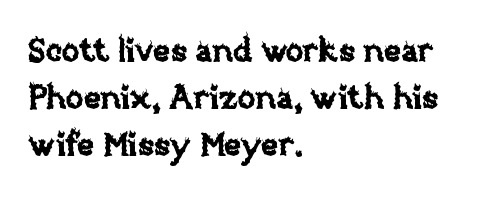
Observe the ordinary spacing: letters are neighbours, not strangers. The area under the type is left untouched. Leading: standard. These lines are set flush left with a ragged right edge.
